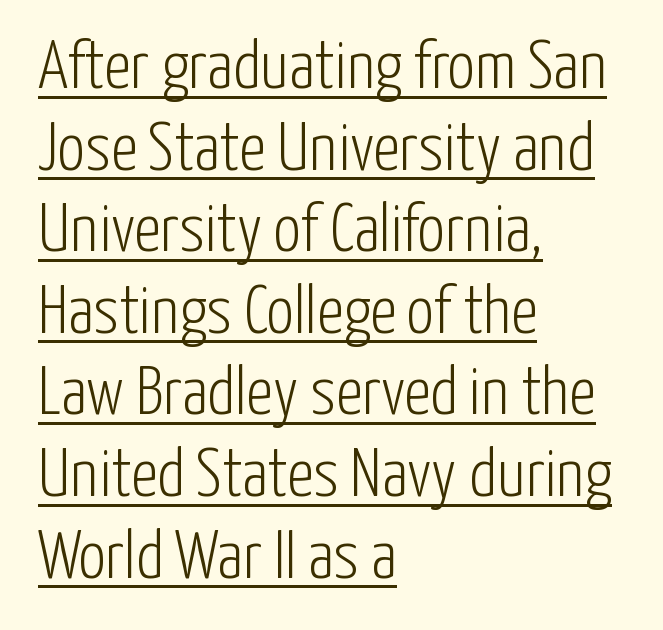
The rendering uses natural spacing where letterforms have individual widths. The passage is arranged the way most books set body copy — flush left. Vertical stems look standard width or narrower in stroke. Looks like someone drew a line under every word here. Honestly, the letter spacing is just normal — you wouldn't notice it. No feet cap the strokes, marking this as sans-serif type.
